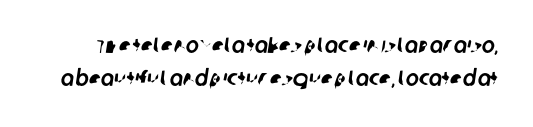
The image shows 22 px text type; set normal line spacing (1.52x), normal letter spacing, not underlined.
